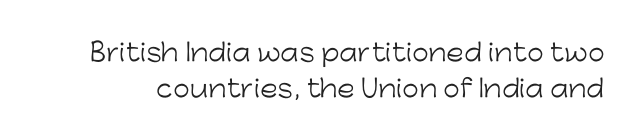
This is the regular roman posture of the typeface. Is this a heavy cut? Hardly; it is regular or lighter. Students, observe: this is what conventionally led text looks like. Letters rest on an invisible, unmarked baseline.
